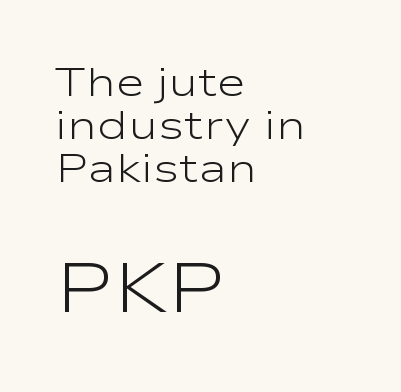
The image shows 70 px light, wide sans-serif type, upright; set left-aligned, tight line spacing (1.08x), normal letter spacing, not underlined; the second (bottom) block is 1.75x larger; low stroke contrast and a medium x-height.
